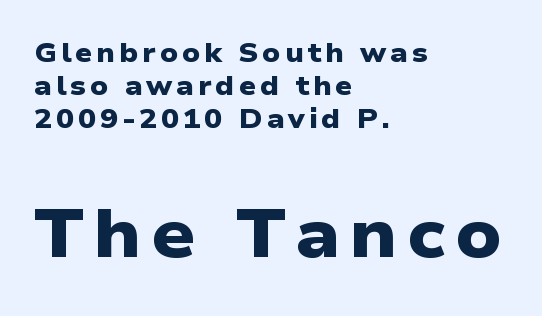
Casual observation: everything's shoved over to the left. Heft: maximum for text — a bold. The letters advance in unequal steps, a hallmark of proportional type. This sample uses a sans-serif face.
